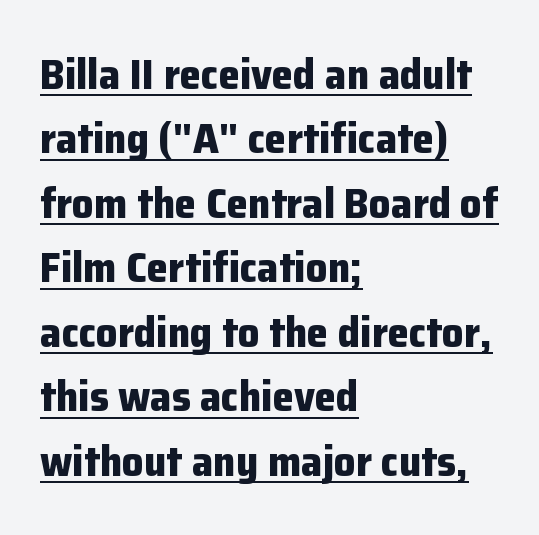
The image shows 43 px bold sans-serif type, upright; set left-aligned, normal line spacing (1.5x), normal letter spacing, underlined; low stroke contrast and a medium x-height.
